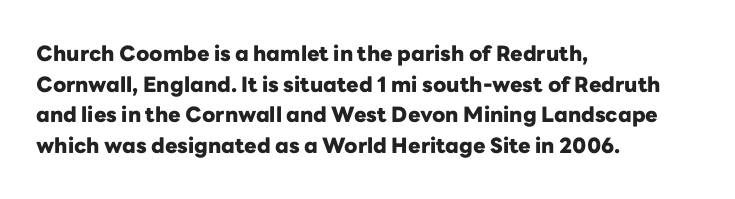
Q: Is the text bold? A: Yes.
Q: Is the text italic (slanted)? A: No, it is upright.
Q: Is the text underlined? A: No.
Q: How is the paragraph aligned? A: Left-aligned.
Q: Is the spacing between letters normal or unusually wide? A: Normal.
Q: Is the spacing between lines tight, normal or loose? A: Normal.
